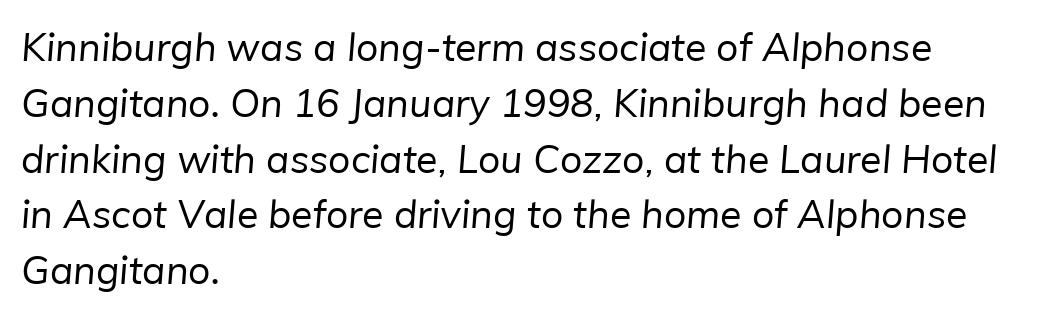
Q: Is the text bold? A: No.
Q: Is the typeface a serif or a sans-serif typeface? A: Sans-serif.
Q: Is the text underlined? A: No.
Q: How is the paragraph aligned? A: Left-aligned.
Q: Is the spacing between letters normal or unusually wide? A: Normal.
Q: Is the spacing between lines tight, normal or loose? A: Normal.
Q: Width (condensed, normal, or wide)? A: Normal.
Q: Stroke contrast? A: Low.
Q: x-height? A: Medium.
Q: Monospaced? A: No.
